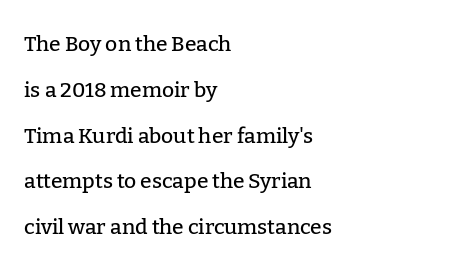
The compositor pushed each line to the left boundary. The axis of the letterforms is exactly vertical. Descenders are the only things crossing below the line. One glance says open: line gaps are wider than usual. The gaps between neighbouring characters are ordinary and unremarkable.
